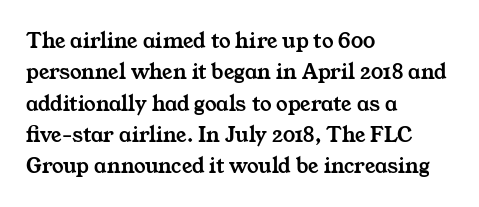
The image shows 23 px text type; set left-aligned, normal line spacing (1.36x), normal letter spacing, not underlined.
